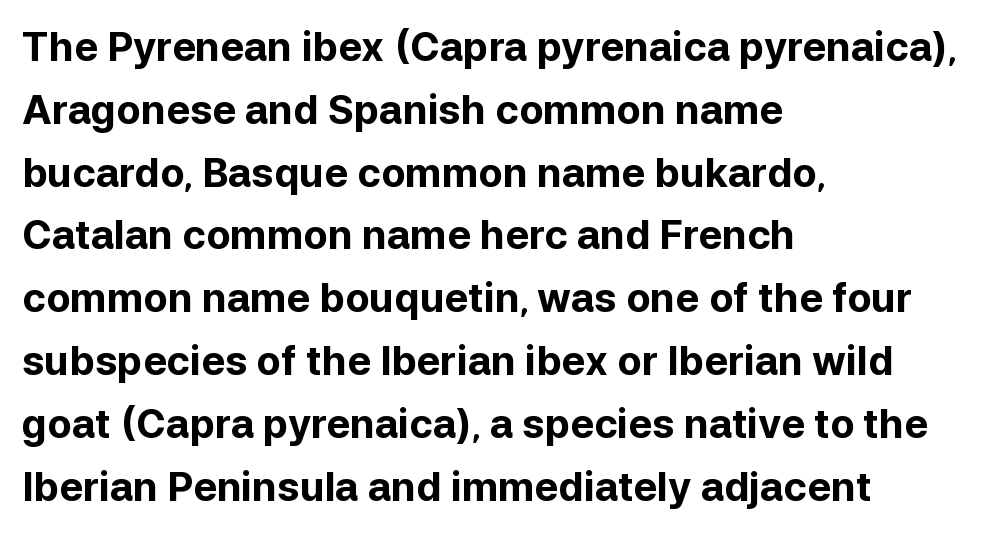
Q: Is the text bold? A: Yes.
Q: Is the text italic (slanted)? A: No, it is upright.
Q: Is the typeface a serif or a sans-serif typeface? A: Sans-serif.
Q: Is the text underlined? A: No.
Q: How is the paragraph aligned? A: Left-aligned.
Q: Is the spacing between letters normal or unusually wide? A: Normal.
Q: Is the spacing between lines tight, normal or loose? A: Normal.
Q: Width (condensed, normal, or wide)? A: Normal.
Q: Stroke contrast? A: Low.
Q: x-height? A: Medium.
Q: Monospaced? A: No.
